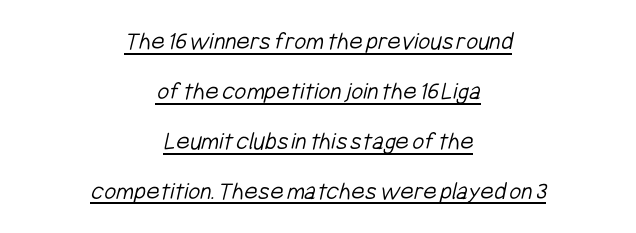
Q: Is the text bold? A: No.
Q: Is the text underlined? A: Yes.
Q: How is the paragraph aligned? A: Centered.
Q: Is the spacing between letters normal or unusually wide? A: Normal.
Q: Is the spacing between lines tight, normal or loose? A: Loose.
